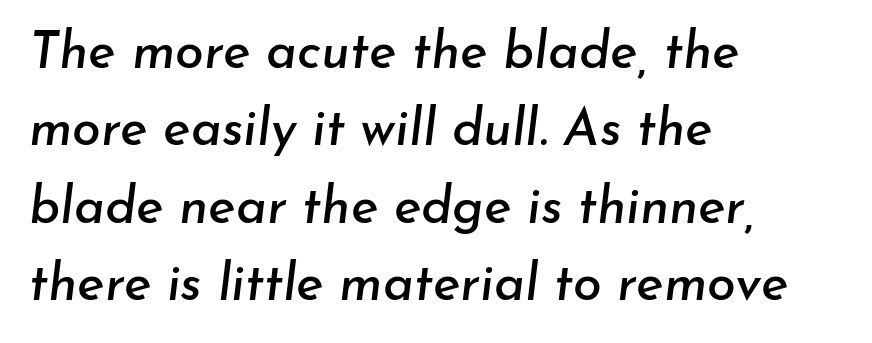
Q: Is the text italic (slanted)? A: Yes, it leans right by about 7 degrees.
Q: Is the text underlined? A: No.
Q: How is the paragraph aligned? A: Left-aligned.
Q: Is the spacing between letters normal or unusually wide? A: Normal.
Q: Is the spacing between lines tight, normal or loose? A: Normal.
Q: Width (condensed, normal, or wide)? A: Normal.
Q: Stroke contrast? A: Low.
Q: x-height? A: Small.
Q: Monospaced? A: No.
